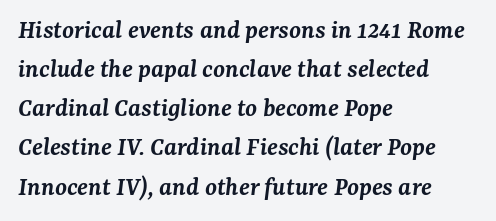
Q: Is the text bold? A: Semi-bold.
Q: Is the text italic (slanted)? A: Yes, it leans right by about 7 degrees.
Q: Is the text underlined? A: No.
Q: How is the paragraph aligned? A: Left-aligned.
Q: Is the spacing between letters normal or unusually wide? A: Normal.
Q: Is the spacing between lines tight, normal or loose? A: Normal.
